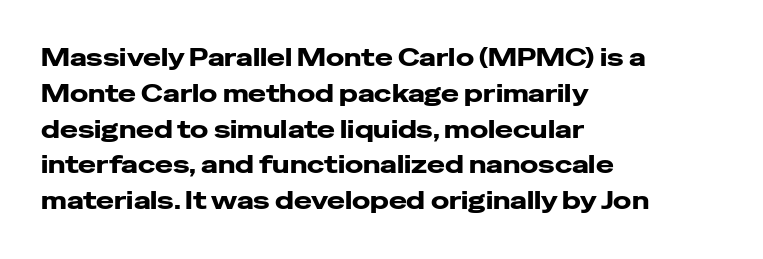
{"italic": "no", "bold": "yes", "underline": "no", "align": "left", "line_spacing": "normal", "line_spacing_ratio": 1.49, "letter_spacing": "normal", "letter_spacing_em": 0.0, "glyph_px": 24}
